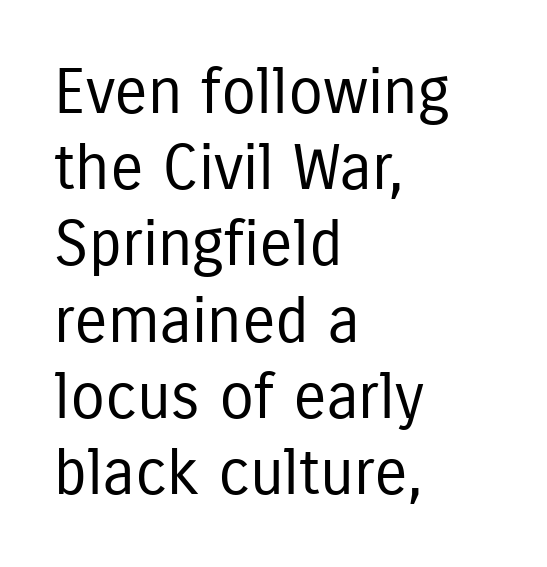
The lettering holds an erect, upright posture throughout. All the whitespace from short lines collects on the right. The face looks like a standard text weight, possibly lighter. Is the letter spacing exaggerated? No — it looks like the ordinary default.
